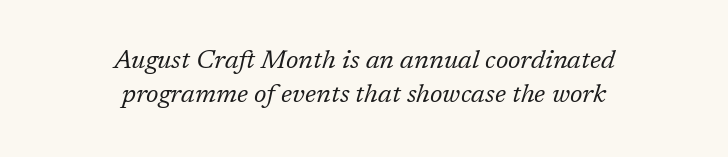
The image shows 26 px text type, italic (leaning right); set centered, normal line spacing (1.3x), normal letter spacing, not underlined.
